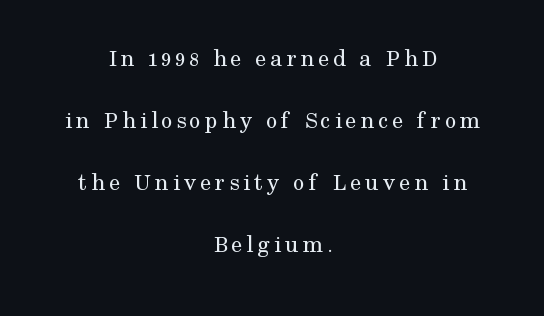
Casual observation: everything's sitting right in the middle. Letters rest on an invisible, unmarked baseline. These lines were composed using upright roman letters. Horizontal bands of white between lines are thick stripes. Heaviness? Minimal to ordinary, like unemphasized prose.
